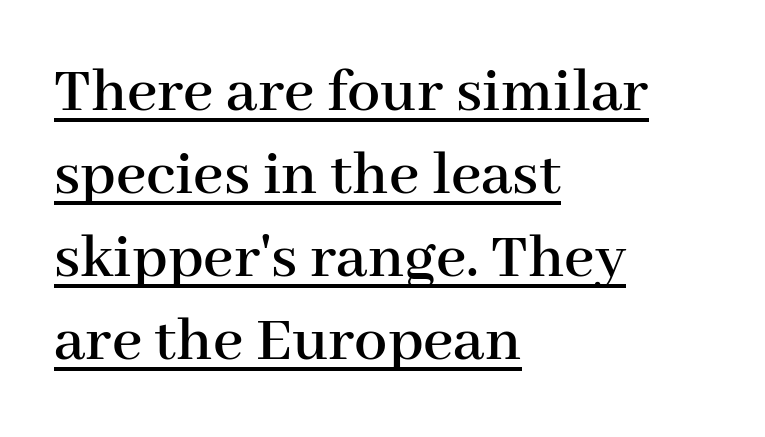
{"serif": "yes", "italic": "no", "width": "normal", "stroke_contrast": "high", "x_height": "medium", "monospaced": "no", "underline": "yes", "align": "left", "line_spacing": "normal", "line_spacing_ratio": 1.26, "letter_spacing": "normal", "letter_spacing_em": 0.0, "glyph_px": 66}
